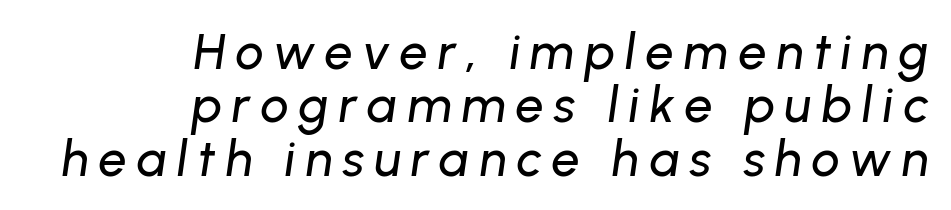
Reading down the block, your eye finds every line finishing at a fixed right position. Compared with typical paragraphs, the rows here are closer together. Is this a fixed-width face? No — the glyphs have proportional, varying widths. Short note: letters widely spaced. Underline: absent.
